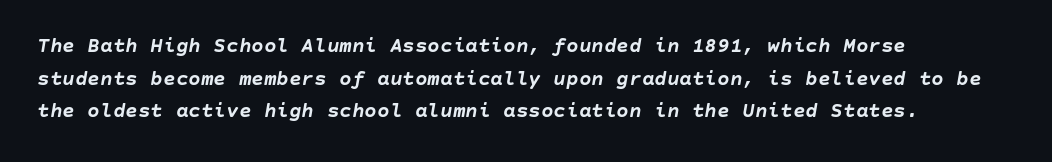
Typeset ragged right — the left edge is the straight one. The gap between lines stays unmarked. Plenty of ink on the page — the face is bold. Honestly, the row spacing looks completely unremarkable.
